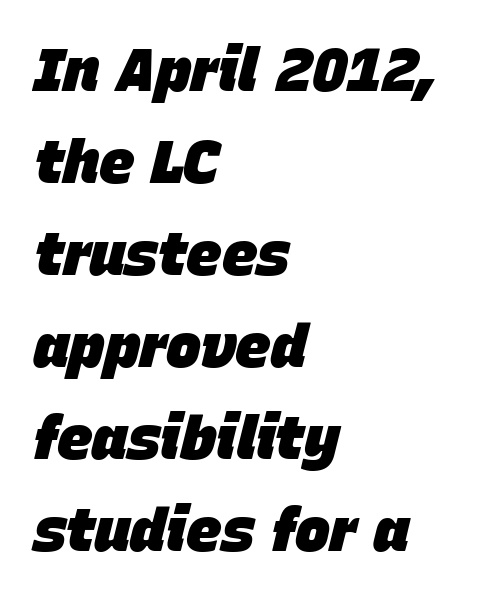
Is the letter spacing exaggerated? No — it looks like the ordinary default. Line spacing here is normal. These lines were composed using italics. The specimen omits any rule beneath the text block's lines. These lines are set flush left with a ragged right edge. Students, this is bold: see how much ink each stroke carries.
